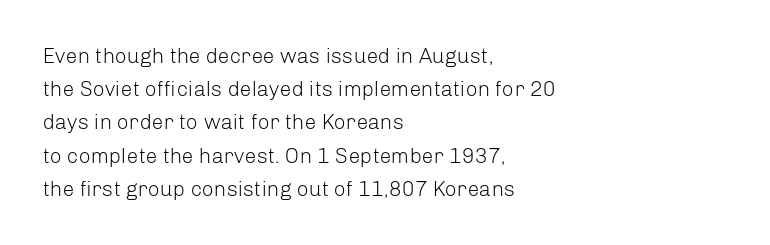
The face looks like a standard text weight, possibly lighter. Short and long lines alike share a common starting point at left. Vertically, the passage feels balanced, rows spaced as you'd expect. A bare baseline throughout the passage. Here the glyphs are tracked normally, forming tight word shapes.
